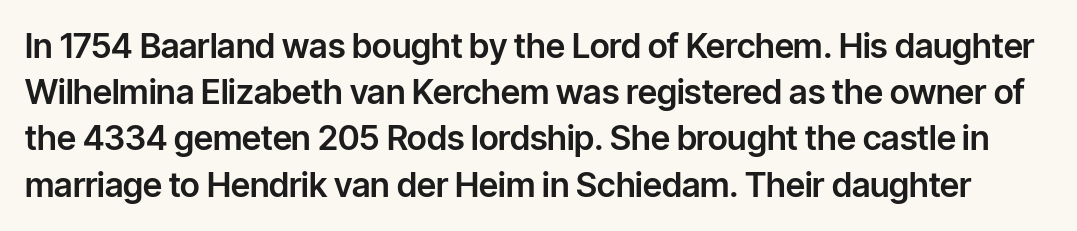
The image shows 34 px sans-serif type, upright; set normal line spacing (1.36x), normal letter spacing, not underlined; low stroke contrast and a medium x-height.
